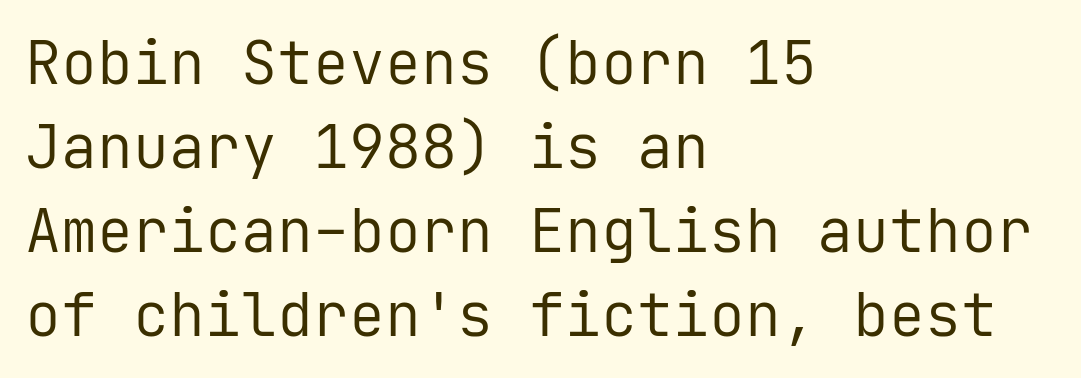
These lines stack with their left ends in a neat column. The rendering uses a moderate line-height, typical for paragraphs. Type style note: lacks serifs. The horizontal fit of the characters is conventional and even.
